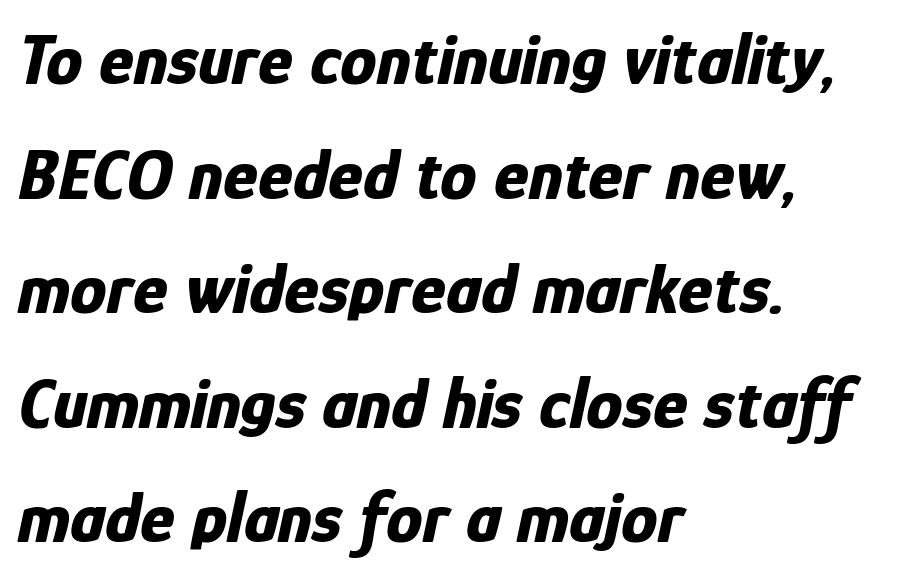
Q: Is the text bold? A: Yes.
Q: Is the text italic (slanted)? A: Yes, it leans right by about 12 degrees.
Q: Is the text underlined? A: No.
Q: How is the paragraph aligned? A: Left-aligned.
Q: Is the spacing between letters normal or unusually wide? A: Normal.
Q: Is the spacing between lines tight, normal or loose? A: Normal.
Q: Width (condensed, normal, or wide)? A: Condensed.
Q: Stroke contrast? A: Low.
Q: x-height? A: Medium.
Q: Monospaced? A: No.
